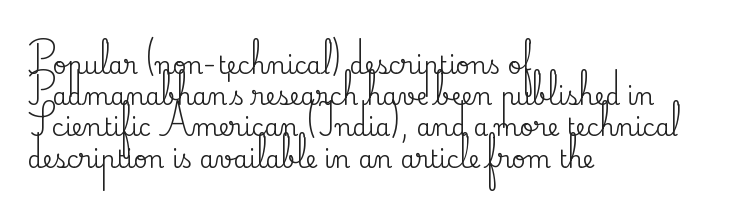
{"italic": "no", "underline": "no", "align": "left", "line_spacing": "normal", "line_spacing_ratio": 1.3, "letter_spacing": "normal", "letter_spacing_em": 0.0, "glyph_px": 24}
